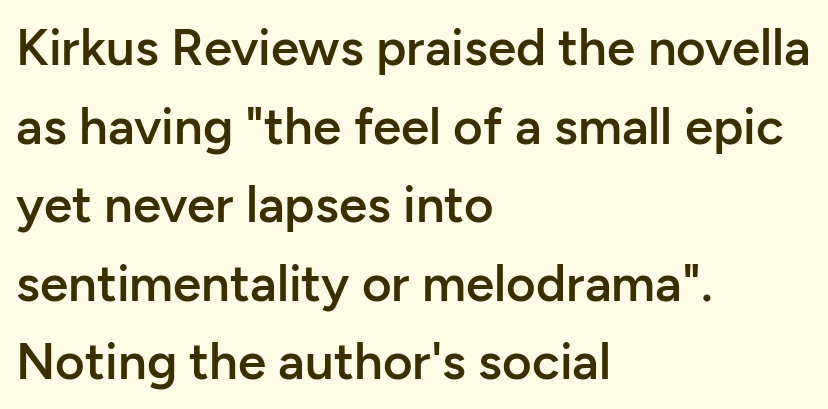
The image shows 51 px semibold sans-serif type, upright; set left-aligned, normal line spacing (1.54x), normal letter spacing, not underlined; low stroke contrast and a medium x-height.
